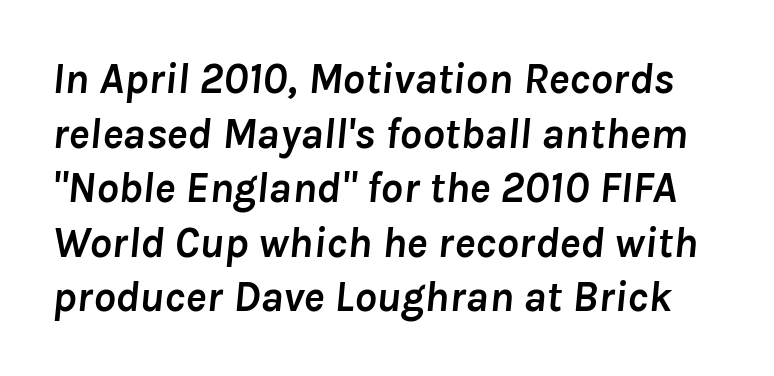
Q: Is the text bold? A: Yes.
Q: Is the text italic (slanted)? A: Yes, it leans right by about 8 degrees.
Q: Is the text underlined? A: No.
Q: Is the spacing between letters normal or unusually wide? A: Normal.
Q: Width (condensed, normal, or wide)? A: Normal.
Q: Stroke contrast? A: Low.
Q: x-height? A: Medium.
Q: Monospaced? A: No.
